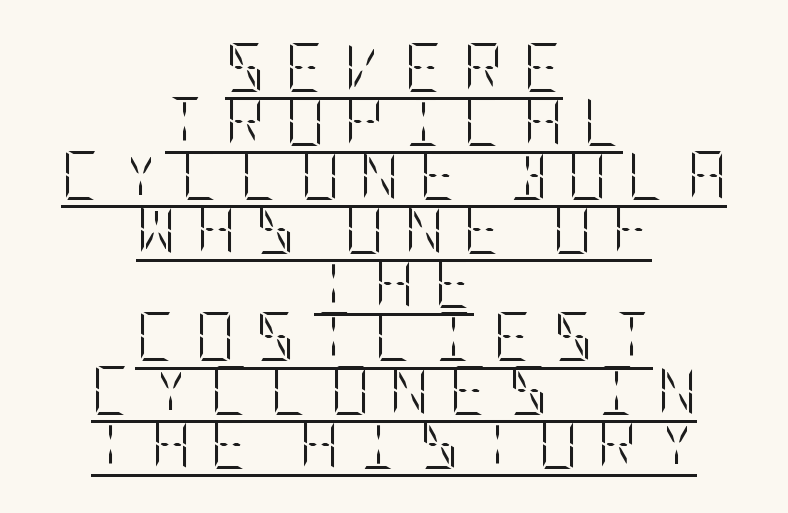
Q: Is the text bold? A: No.
Q: Is the text italic (slanted)? A: No, it is upright.
Q: Is the text underlined? A: Yes.
Q: How is the paragraph aligned? A: Centered.
Q: Is the spacing between letters normal or unusually wide? A: Unusually wide.
Q: Is the spacing between lines tight, normal or loose? A: Tight.
Q: Width (condensed, normal, or wide)? A: Condensed.
Q: Stroke contrast? A: Low.
Q: x-height? A: Large.
